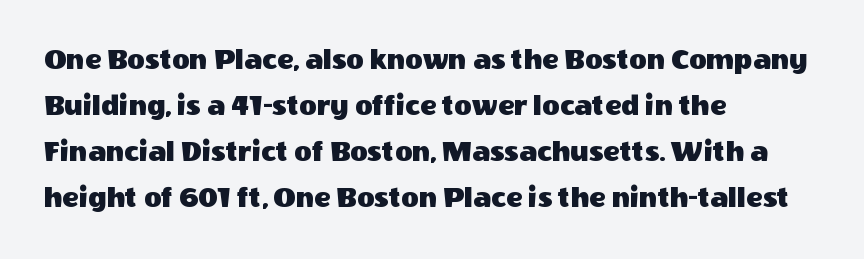
{"serif": "no", "italic": "no", "width": "normal", "x_height": "large", "monospaced": "no", "underline": "no", "align": "left", "line_spacing": "normal", "line_spacing_ratio": 1.53, "letter_spacing": "normal", "letter_spacing_em": 0.0, "glyph_px": 30}
